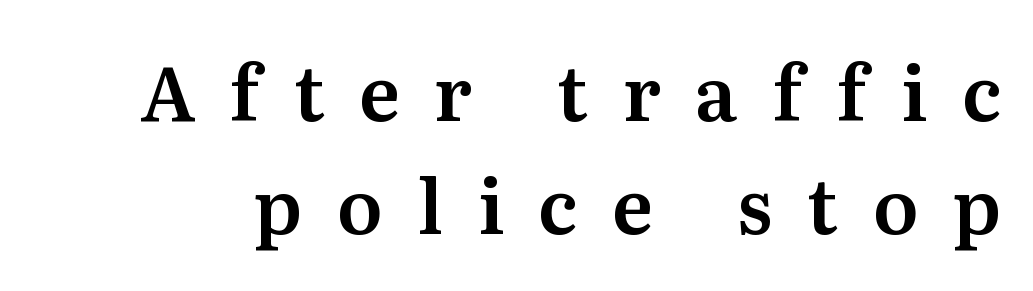
Is this a sans? No — the strokes have serifs. The strip under each line holds only bare page. How would I describe the line gaps? Plain and ordinary. The lettering stays uniformly vertical, giving the passage a roman look. The passage shown is typed in a proportional face where columns would drift.
